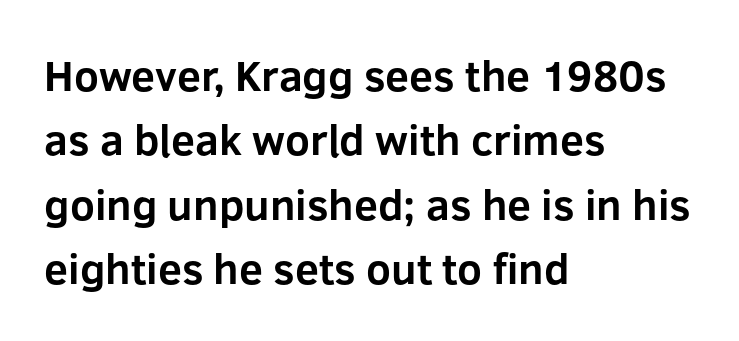
{"serif": "no", "italic": "no", "bold": "yes", "weight": "bold", "width": "normal", "stroke_contrast": "low", "x_height": "medium", "monospaced": "no", "underline": "no", "align": "left", "line_spacing": "normal", "line_spacing_ratio": 1.5, "letter_spacing": "normal", "letter_spacing_em": 0.0, "glyph_px": 43}
